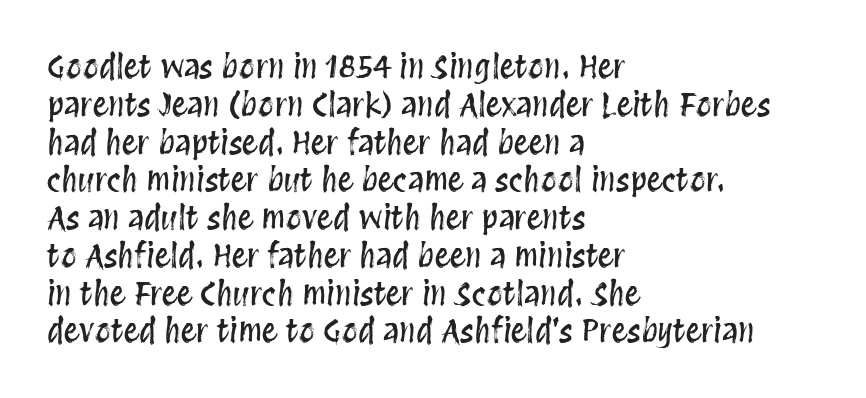
Q: Is the text italic (slanted)? A: No, it is upright.
Q: Is the text underlined? A: No.
Q: How is the paragraph aligned? A: Left-aligned.
Q: Is the spacing between letters normal or unusually wide? A: Normal.
Q: Width (condensed, normal, or wide)? A: Condensed.
Q: Stroke contrast? A: Medium.
Q: x-height? A: Large.
Q: Monospaced? A: No.
